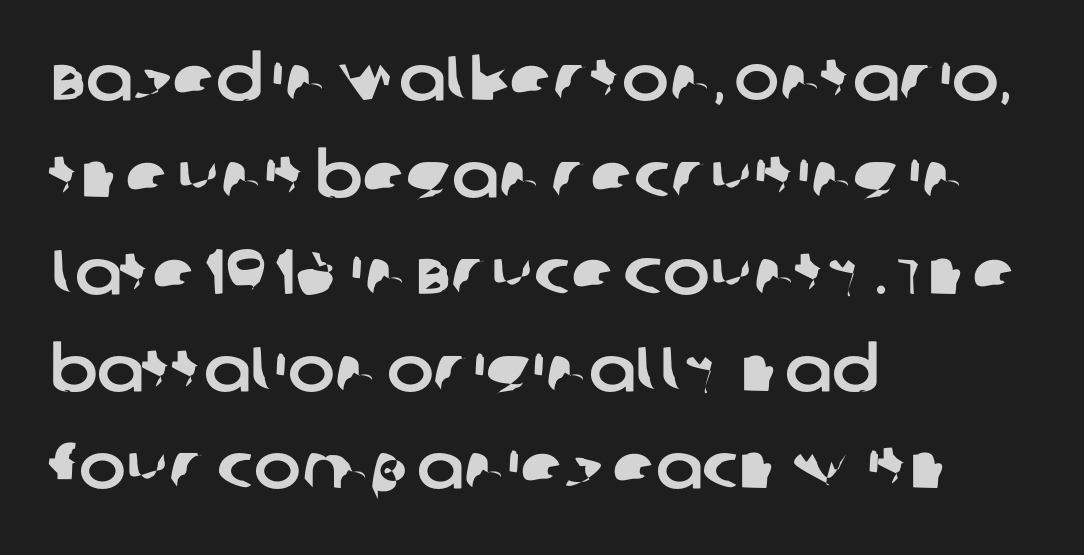
The image shows 63 px sans-serif type; set left-aligned, normal line spacing (1.54x), normal letter spacing, not underlined; low stroke contrast and a large x-height.
